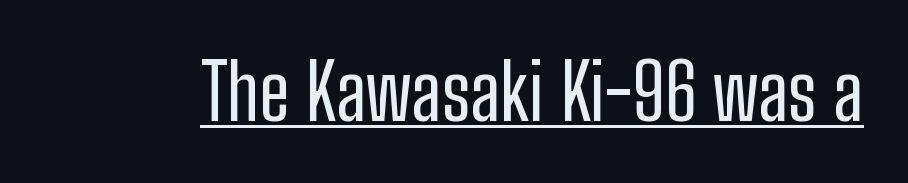
{"serif": "no", "italic": "no", "bold": "no", "weight": "regular", "width": "condensed", "stroke_contrast": "low", "x_height": "medium", "monospaced": "no", "underline": "yes", "letter_spacing": "normal", "letter_spacing_em": 0.0, "glyph_px": 77}
